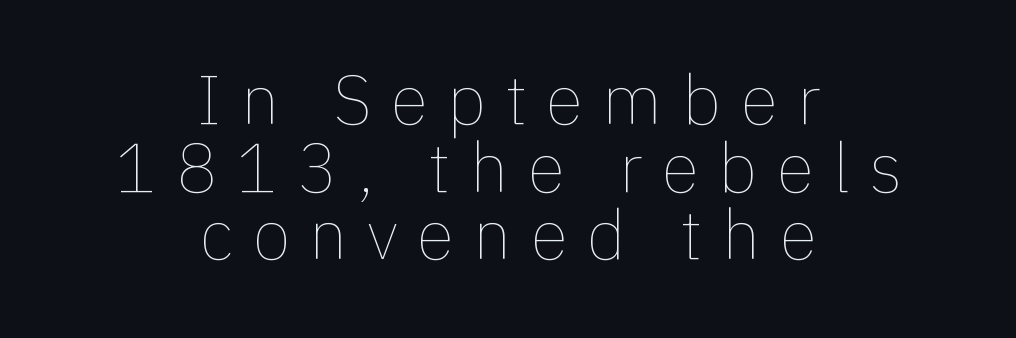
The image shows 69 px thin type, upright; set centered, tight line spacing (0.98x), unusually wide letter spacing (+0.28 em), not underlined; low stroke contrast and a medium x-height.
